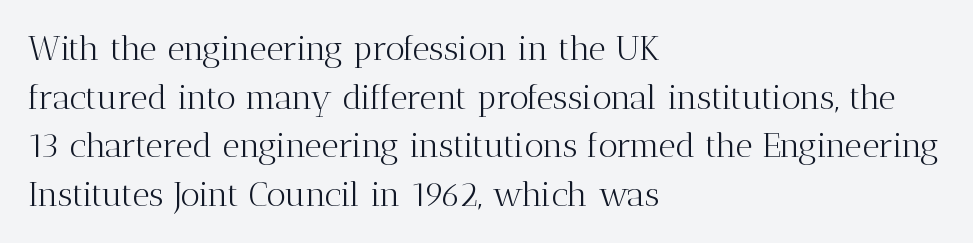
The passage shown is typed in a proportional face where columns would drift. Stroke terminals: seriffed. The vertical gap from one line to the next is medium. Caption: multi-line text, flush left, ragged right.
